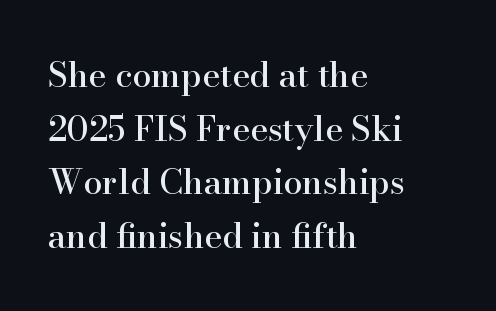
The image shows 34 px serif type, upright; set left-aligned, normal line spacing (1.58x), normal letter spacing, not underlined; high stroke contrast and a small x-height.
